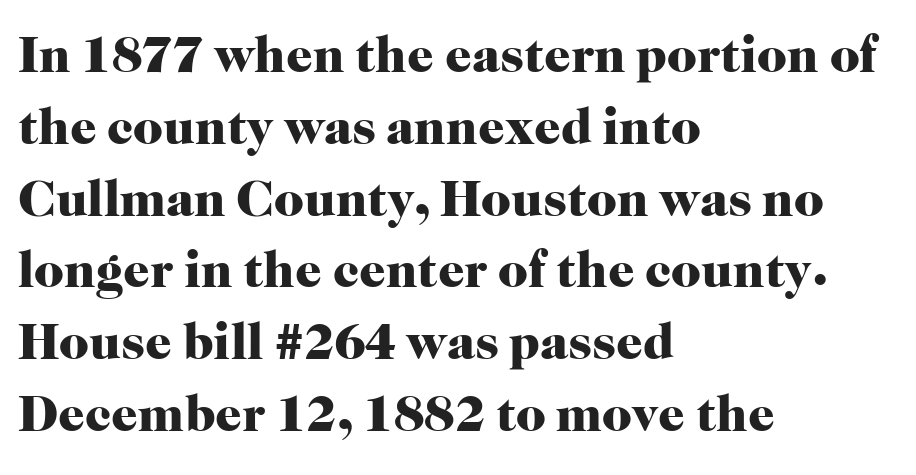
Glance below the letters and you will spot only blank space. You could not count columns in this text — the font is proportionally spaced. Visually the block forms a straight wall on the left and a jagged coastline on the right. Typographically, this falls in the serif category. Every letter is thick-stroked: bold, no question.
